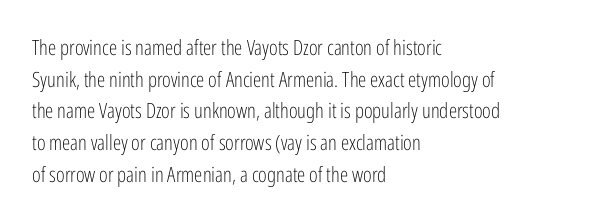
{"italic": "no", "bold": "no", "underline": "no", "align": "left", "line_spacing": "normal", "line_spacing_ratio": 1.51, "letter_spacing": "normal", "letter_spacing_em": 0.0, "glyph_px": 21}
